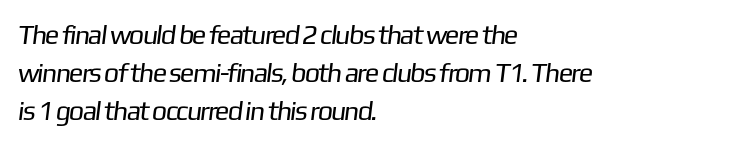
Q: Is the text bold? A: No.
Q: Is the text underlined? A: No.
Q: How is the paragraph aligned? A: Left-aligned.
Q: Is the spacing between letters normal or unusually wide? A: Normal.
Q: Is the spacing between lines tight, normal or loose? A: Normal.
